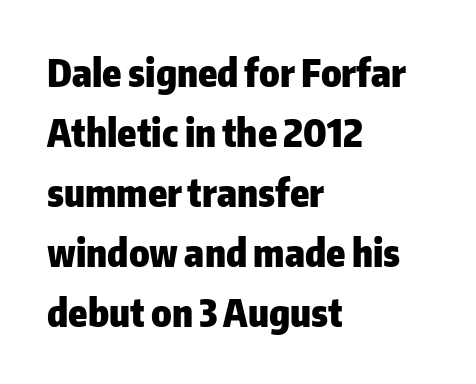
The gap between lines stays unmarked. The ragged edge is on the right, which tells us the setting is flush left. Think of a printed novel: that variable character pitch is what you see here. The designer went with a sans here, leaving each stem footless.
